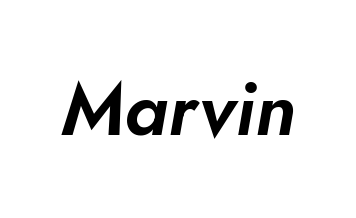
{"italic": "yes", "lean": "right", "slant_degrees": 5, "width": "normal", "stroke_contrast": "low", "x_height": "small", "monospaced": "no", "underline": "no", "letter_spacing": "normal", "letter_spacing_em": 0.0, "glyph_px": 75}
